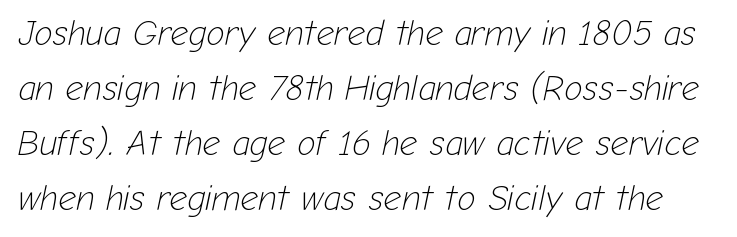
Q: Is the text bold? A: No.
Q: Is the text italic (slanted)? A: Yes, it leans right by about 12 degrees.
Q: Is the text underlined? A: No.
Q: Is the spacing between letters normal or unusually wide? A: Normal.
Q: Is the spacing between lines tight, normal or loose? A: Normal.
Q: Width (condensed, normal, or wide)? A: Normal.
Q: Stroke contrast? A: Low.
Q: x-height? A: Medium.
Q: Monospaced? A: No.
